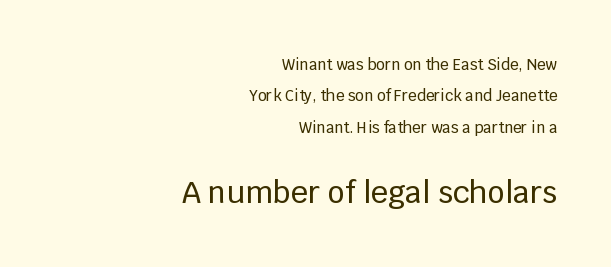
Q: Is the text italic (slanted)? A: No, it is upright.
Q: Is the typeface a serif or a sans-serif typeface? A: Sans-serif.
Q: Is the text underlined? A: No.
Q: How is the paragraph aligned? A: Right-aligned.
Q: Is the spacing between letters normal or unusually wide? A: Normal.
Q: Is the spacing between lines tight, normal or loose? A: Loose.
Q: Which block of text is set in a larger size, the first (top) or the second (bottom)? A: The second (bottom) one.
Q: Width (condensed, normal, or wide)? A: Normal.
Q: Stroke contrast? A: Low.
Q: x-height? A: Large.
Q: Monospaced? A: No.
